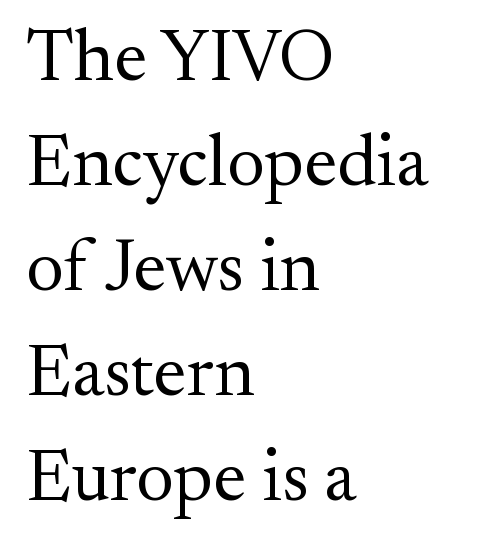
The image shows 73 px regular-weight serif type, upright; set left-aligned, normal line spacing (1.44x), normal letter spacing, not underlined; medium stroke contrast and a small x-height.
